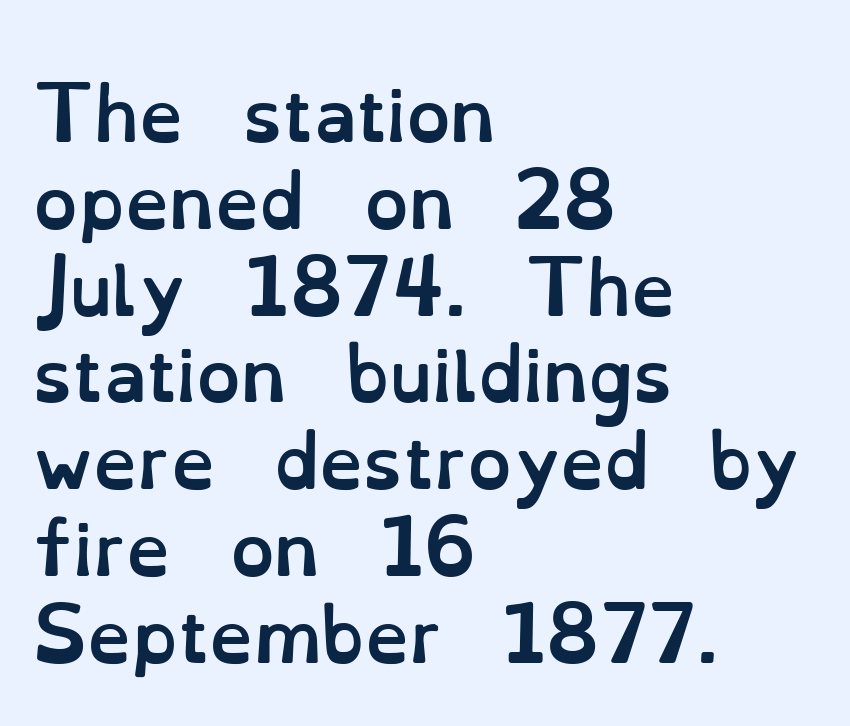
Caption: standard tracking, unaltered. The letters advance in unequal steps, a hallmark of proportional type. Letters rest on an invisible, unmarked baseline. How heavy is the stroke? Heavy — this is a bold. Visually the block forms a straight wall on the left and a jagged coastline on the right.
